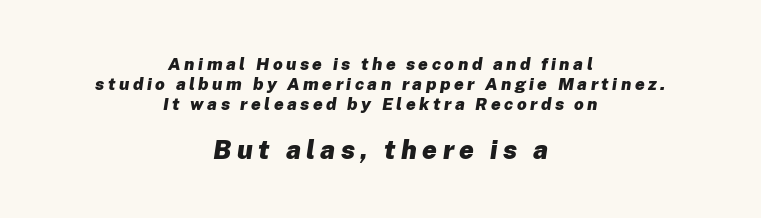
The rendering uses a bold face; every stroke is thick and dark. Visually, the bottom section dominates because its glyphs are scaled up. These lines were composed using italics. Does the copy run flush right? No — it is centered line by line. Clear beneath every line of the passage. Each word looks stretched out because of the extra space between its letters.
